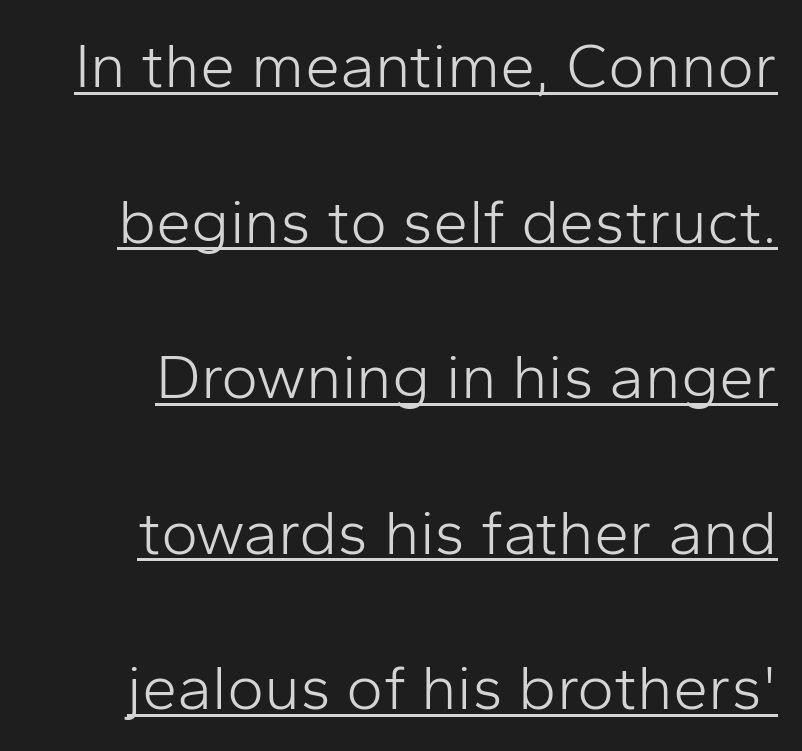
Q: Is the text bold? A: No.
Q: Is the text italic (slanted)? A: No, it is upright.
Q: Is the typeface a serif or a sans-serif typeface? A: Sans-serif.
Q: Is the text underlined? A: Yes.
Q: How is the paragraph aligned? A: Right-aligned.
Q: Is the spacing between letters normal or unusually wide? A: Normal.
Q: Is the spacing between lines tight, normal or loose? A: Loose.
Q: Width (condensed, normal, or wide)? A: Normal.
Q: Stroke contrast? A: Low.
Q: x-height? A: Medium.
Q: Monospaced? A: No.
